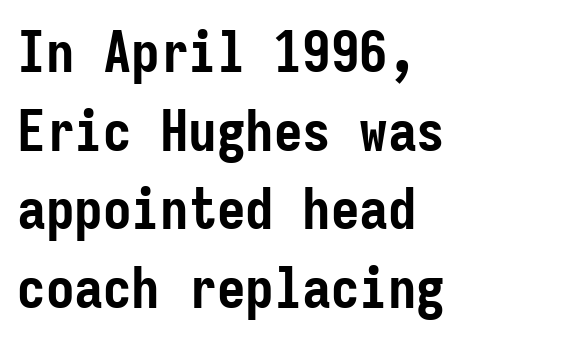
{"serif": "no", "italic": "no", "bold": "yes", "weight": "semibold", "width": "condensed", "stroke_contrast": "low", "x_height": "medium", "monospaced": "yes", "underline": "no", "align": "left", "line_spacing": "normal", "line_spacing_ratio": 1.38, "letter_spacing": "normal", "letter_spacing_em": 0.0, "glyph_px": 57}
